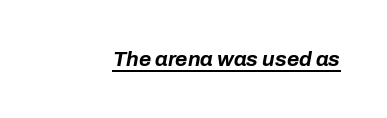
The image shows 21 px bold type, italic (leaning right); set normal letter spacing, underlined.
